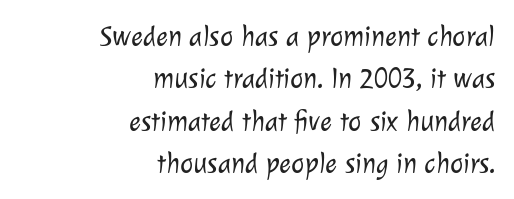
{"serif": "no", "bold": "no", "weight": "light", "width": "normal", "stroke_contrast": "low", "x_height": "medium", "monospaced": "no", "underline": "no", "align": "right", "line_spacing": "normal", "line_spacing_ratio": 1.51, "letter_spacing": "normal", "letter_spacing_em": 0.0, "glyph_px": 28}
